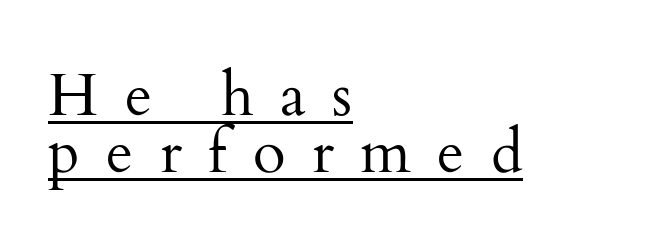
The lettering stays uniformly vertical, giving the passage a roman look. The rendering inserts visible extra space after every character. Here the designer chose a conventional face with non-uniform glyph widths. Horizontally, the lines are justified to the leading edge only.
